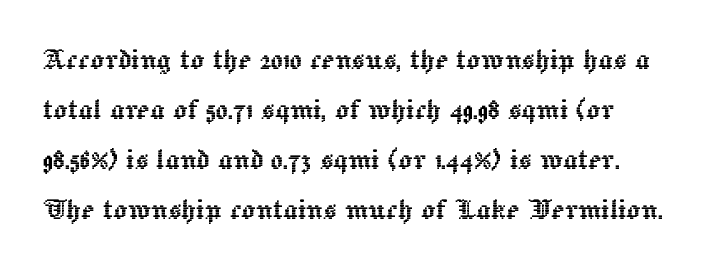
The image shows 35 px text type, upright; set normal line spacing (1.43x), normal letter spacing, not underlined; a medium x-height.
